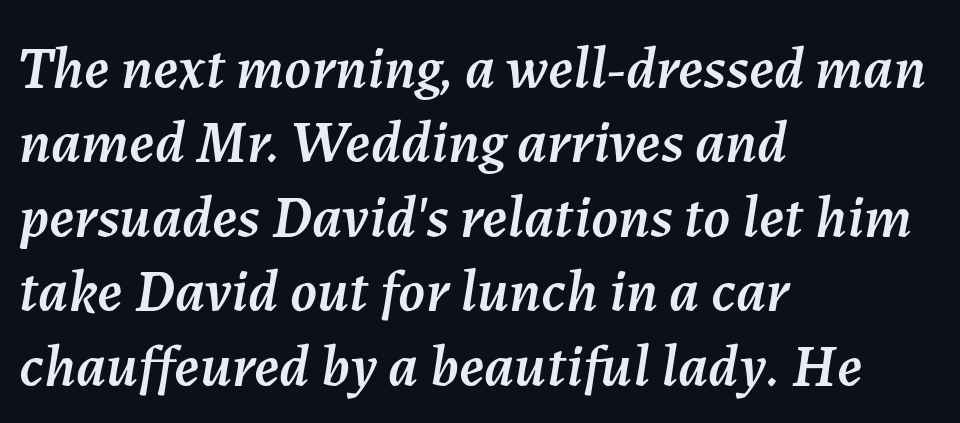
Just letters on the line, the space beneath them empty. Notice how the passage keeps a crisp vertical edge on the left only. Looks like regular typesetting: each glyph gets only the width it needs. Characters follow at the spacing the type designer built in. The face used here has a pronounced slope to its letters.
